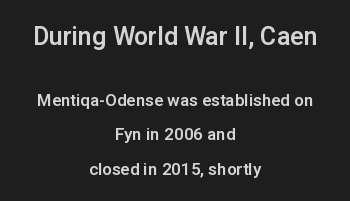
The lines are spread far apart with generous leading. The rag falls on both sides of this text block equally. Does extra space separate the letters? No, they use regular spacing. The font's upright variant was chosen for this text. Typesetter's note — upper block bumped up in size, lower block left smaller.
